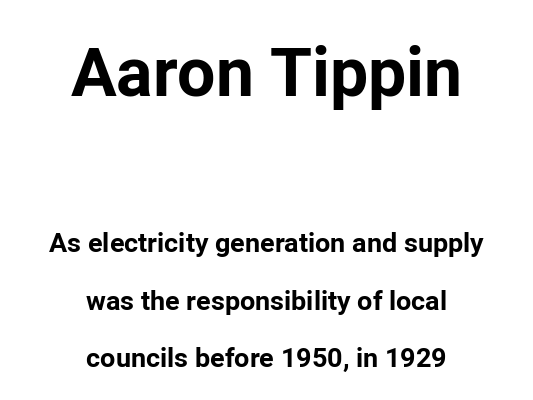
Q: Is the text bold? A: Yes.
Q: Is the text italic (slanted)? A: No, it is upright.
Q: Is the typeface a serif or a sans-serif typeface? A: Sans-serif.
Q: Is the text underlined? A: No.
Q: How is the paragraph aligned? A: Centered.
Q: Is the spacing between letters normal or unusually wide? A: Normal.
Q: Is the spacing between lines tight, normal or loose? A: Loose.
Q: Which block of text is set in a larger size, the first (top) or the second (bottom)? A: The first (top) one.
Q: Width (condensed, normal, or wide)? A: Normal.
Q: Stroke contrast? A: Low.
Q: x-height? A: Medium.
Q: Monospaced? A: No.
